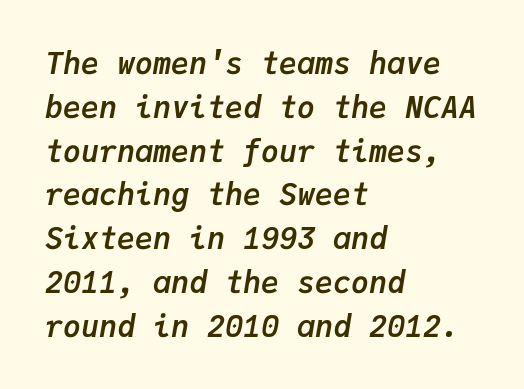
The image shows 30 px semibold type, italic (leaning right), monospaced; set left-aligned, normal line spacing (1.46x), normal letter spacing, not underlined; low stroke contrast and a medium x-height.
